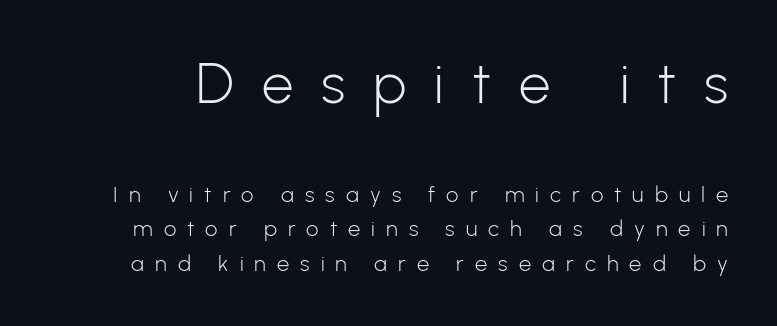
Heaviness? Minimal to ordinary, like unemphasized prose. The first block has been scaled up relative to the second. The space between consecutive lines is moderate. In terms of letterform style, serifs are entirely absent. Check the space under the baseline: it is left empty. The tracking reads as deliberately expanded to a designer's eye.
